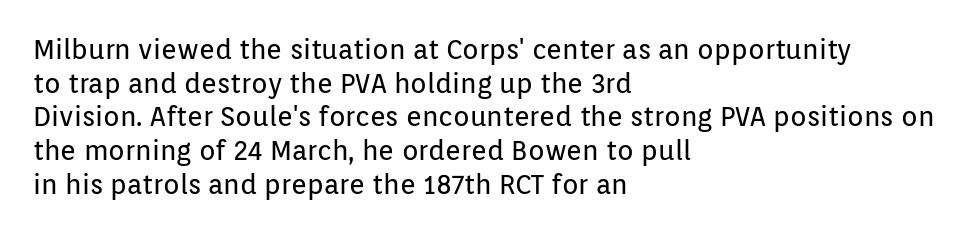
{"italic": "no", "bold": "no", "underline": "no", "align": "left", "line_spacing": "normal", "line_spacing_ratio": 1.25, "letter_spacing": "normal", "letter_spacing_em": 0.0, "glyph_px": 27}
